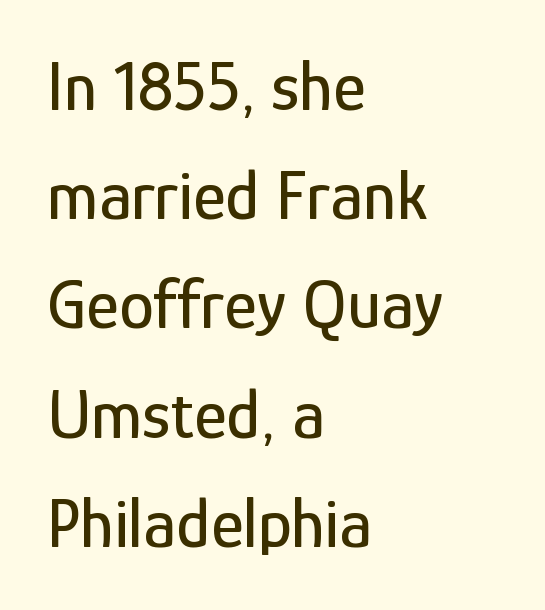
Q: Is the text italic (slanted)? A: No, it is upright.
Q: Is the typeface a serif or a sans-serif typeface? A: Sans-serif.
Q: Is the text underlined? A: No.
Q: How is the paragraph aligned? A: Left-aligned.
Q: Is the spacing between letters normal or unusually wide? A: Normal.
Q: Is the spacing between lines tight, normal or loose? A: Normal.
Q: Width (condensed, normal, or wide)? A: Condensed.
Q: Stroke contrast? A: Low.
Q: x-height? A: Medium.
Q: Monospaced? A: No.
